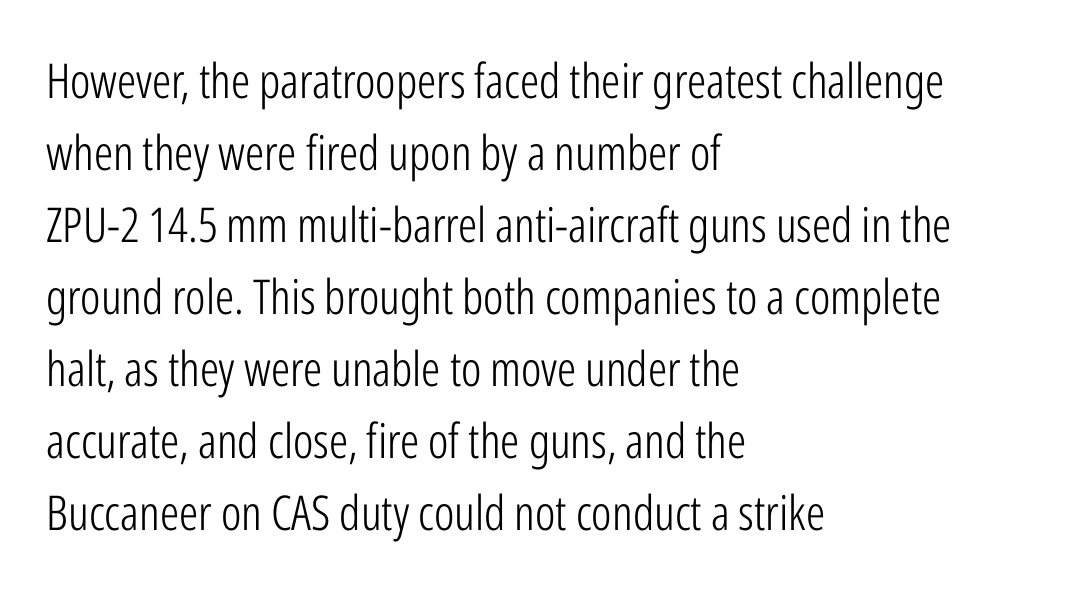
{"serif": "no", "italic": "no", "bold": "no", "weight": "light", "width": "condensed", "stroke_contrast": "low", "x_height": "medium", "monospaced": "no", "underline": "no", "align": "left", "line_spacing": "normal", "line_spacing_ratio": 1.5, "letter_spacing": "normal", "letter_spacing_em": 0.0, "glyph_px": 48}
